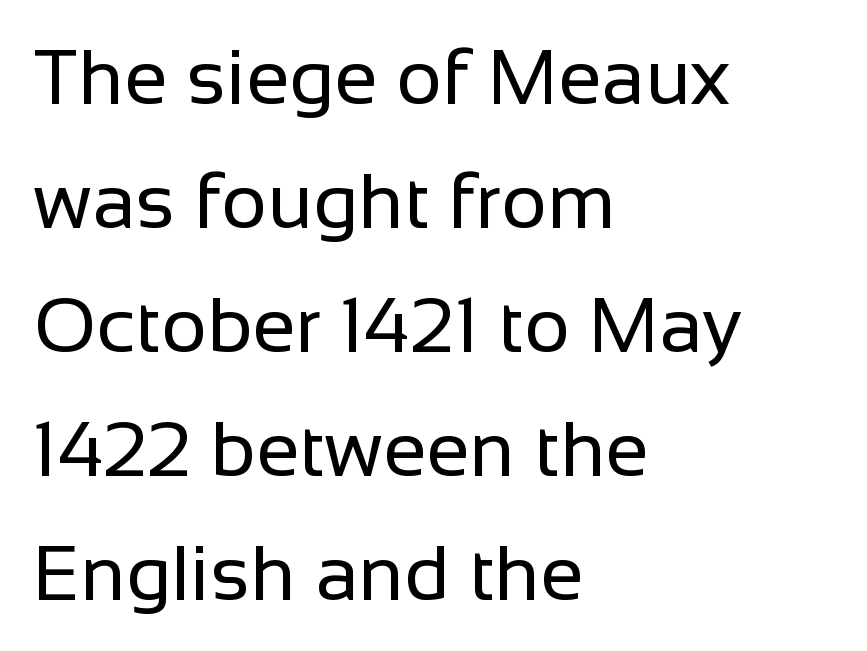
The image shows 78 px regular-weight sans-serif type, upright; set left-aligned, normal line spacing (1.59x), normal letter spacing, not underlined; low stroke contrast and a medium x-height.
